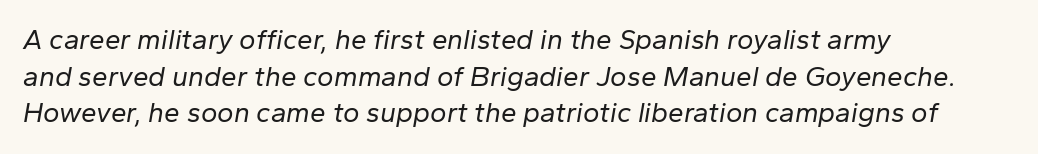
The image shows 28 px regular-weight type, italic (leaning right); set left-aligned, normal line spacing (1.31x), normal letter spacing, not underlined; low stroke contrast and a medium x-height.
